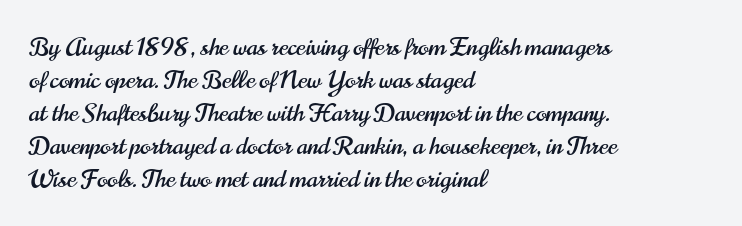
Q: Is the text italic (slanted)? A: Yes.
Q: Is the text underlined? A: No.
Q: How is the paragraph aligned? A: Left-aligned.
Q: Is the spacing between letters normal or unusually wide? A: Normal.
Q: Is the spacing between lines tight, normal or loose? A: Normal.
